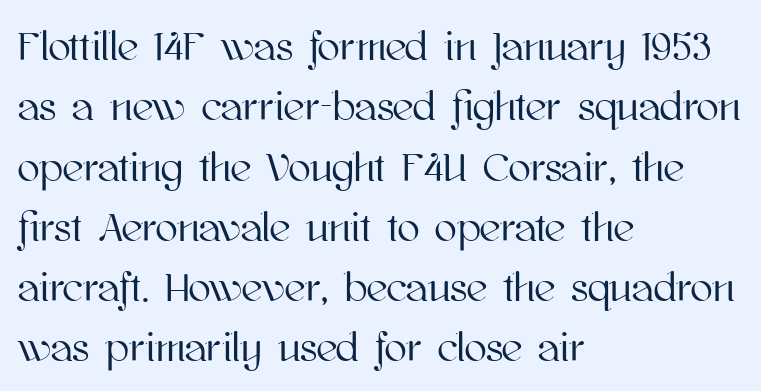
The image shows 41 px text type, upright; set left-aligned, normal line spacing (1.47x), normal letter spacing, not underlined; high stroke contrast and a medium x-height.
